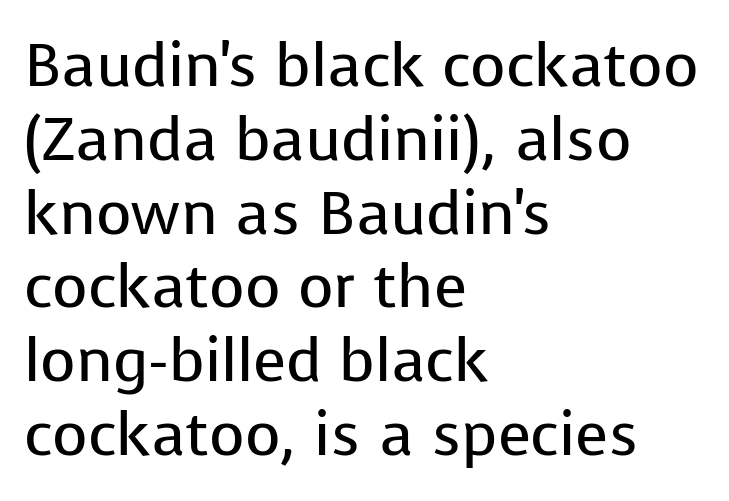
Q: Is the text bold? A: No.
Q: Is the text italic (slanted)? A: No, it is upright.
Q: Is the typeface a serif or a sans-serif typeface? A: Sans-serif.
Q: Is the text underlined? A: No.
Q: How is the paragraph aligned? A: Left-aligned.
Q: Is the spacing between letters normal or unusually wide? A: Normal.
Q: Width (condensed, normal, or wide)? A: Normal.
Q: Stroke contrast? A: Low.
Q: x-height? A: Medium.
Q: Monospaced? A: No.
